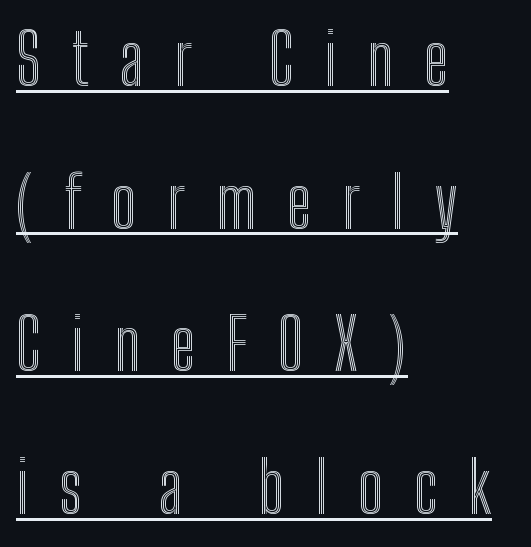
The image shows 71 px condensed type, upright; set left-aligned, loose line spacing (2.01x), unusually wide letter spacing (+0.43 em), underlined; a medium x-height.
